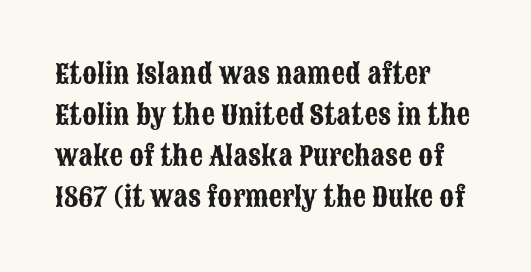
The image shows 27 px text type, upright; set left-aligned, normal line spacing (1.52x), normal letter spacing, not underlined.
